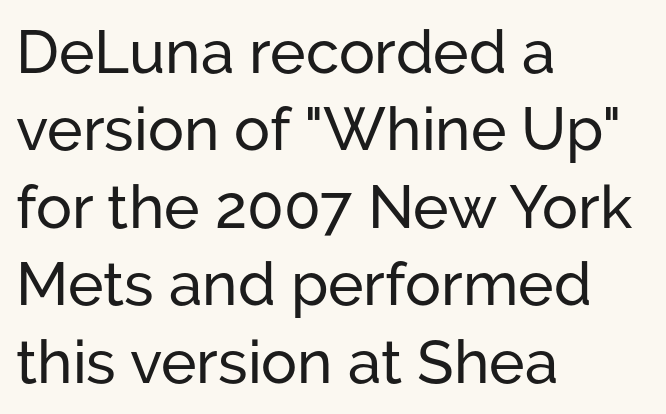
Q: Is the text italic (slanted)? A: No, it is upright.
Q: Is the typeface a serif or a sans-serif typeface? A: Sans-serif.
Q: Is the text underlined? A: No.
Q: How is the paragraph aligned? A: Left-aligned.
Q: Is the spacing between letters normal or unusually wide? A: Normal.
Q: Is the spacing between lines tight, normal or loose? A: Normal.
Q: Width (condensed, normal, or wide)? A: Normal.
Q: Stroke contrast? A: Low.
Q: x-height? A: Medium.
Q: Monospaced? A: No.
